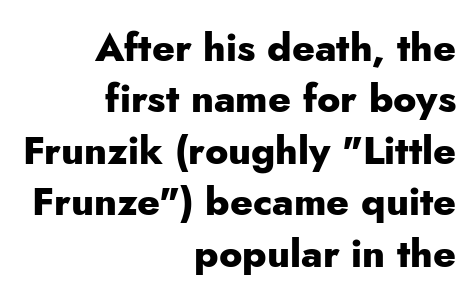
This sample is right-justified, so line beginnings fall wherever the words allow. Honestly, the row spacing looks completely unremarkable. This is heavy type, rendered in bold. Characters remain perfectly vertical along every line. Is this a fixed-width face? No — the glyphs have proportional, varying widths. The face used here is a sans, in the tradition of grotesques and geometrics.
